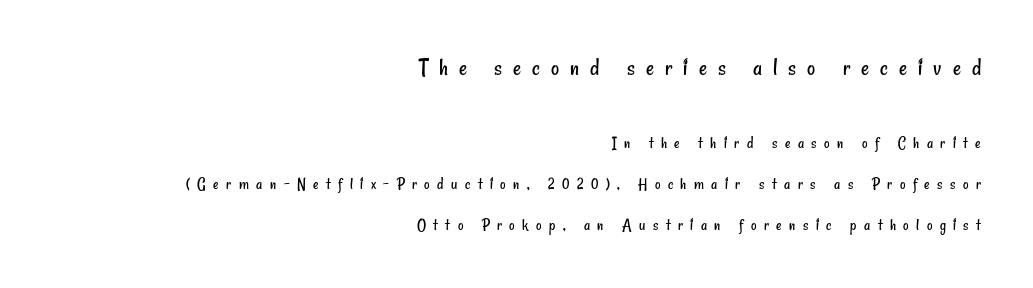
The image shows 25 px text type; set right-aligned, loose line spacing (2.41x), unusually wide letter spacing (+0.44 em), not underlined; the first (top) block is 1.47x larger.
